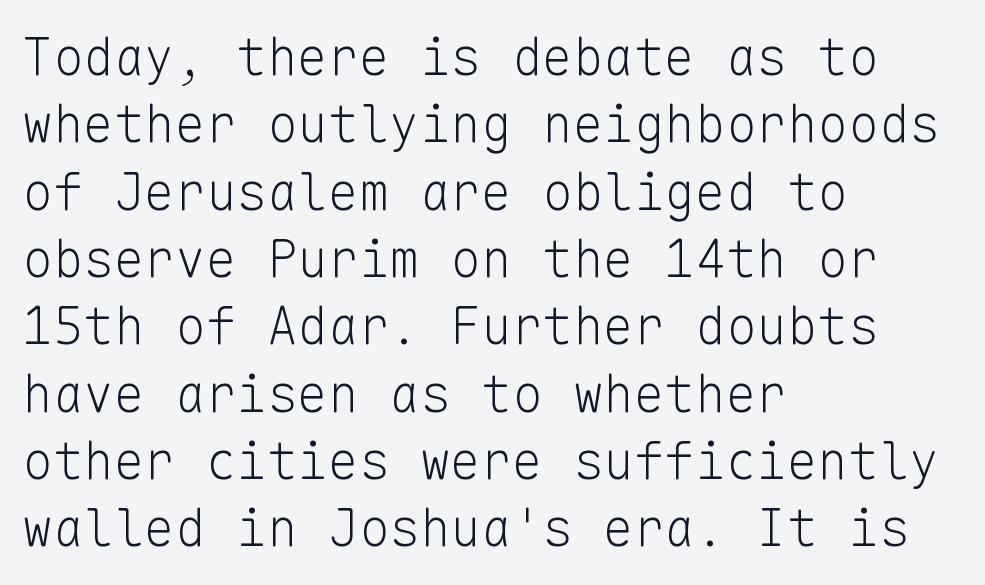
Q: Is the text bold? A: No.
Q: Is the text italic (slanted)? A: No, it is upright.
Q: Is the typeface a serif or a sans-serif typeface? A: Sans-serif.
Q: Is the text underlined? A: No.
Q: How is the paragraph aligned? A: Left-aligned.
Q: Is the spacing between letters normal or unusually wide? A: Normal.
Q: Is the spacing between lines tight, normal or loose? A: Normal.
Q: Width (condensed, normal, or wide)? A: Normal.
Q: Stroke contrast? A: Low.
Q: x-height? A: Medium.
Q: Monospaced? A: Yes.
